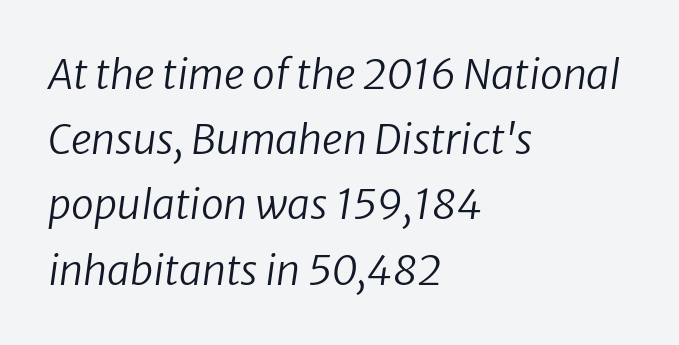
The image shows 41 px regular-weight type, italic (leaning right); set left-aligned, normal line spacing (1.59x), normal letter spacing, not underlined; low stroke contrast and a medium x-height.
